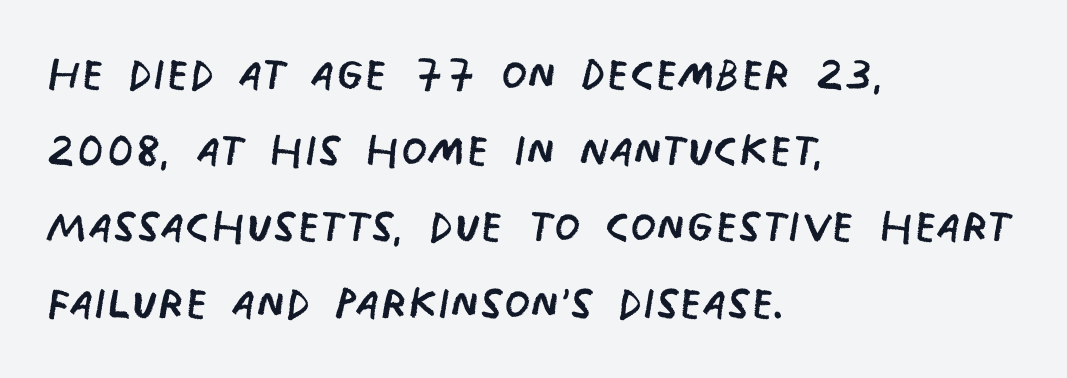
Q: Is the text bold? A: No.
Q: Is the typeface a serif or a sans-serif typeface? A: Sans-serif.
Q: Is the text underlined? A: No.
Q: How is the paragraph aligned? A: Left-aligned.
Q: Is the spacing between letters normal or unusually wide? A: Normal.
Q: Is the spacing between lines tight, normal or loose? A: Normal.
Q: Width (condensed, normal, or wide)? A: Condensed.
Q: Stroke contrast? A: Low.
Q: x-height? A: Large.
Q: Monospaced? A: No.
